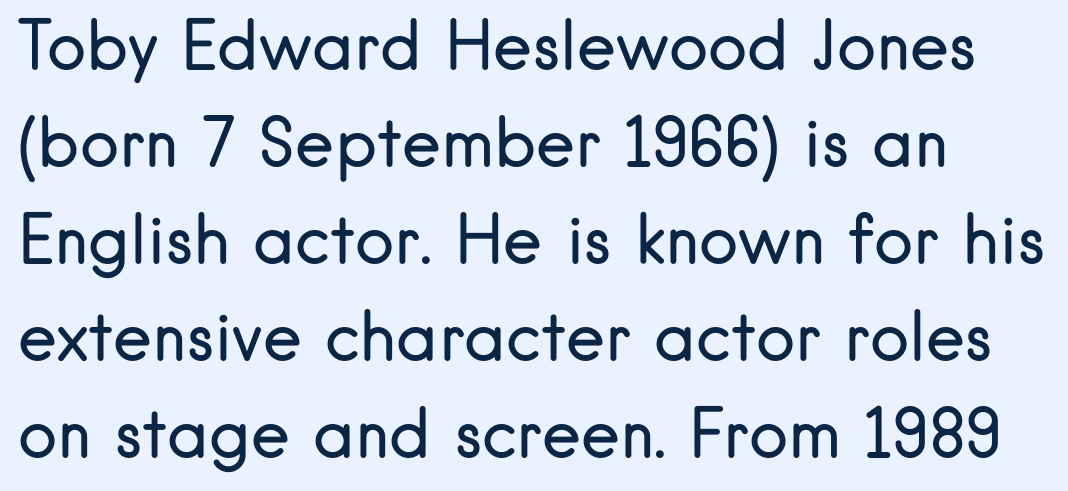
Each word holds together tightly as a unit, with standard inter-letter gaps. The leading is moderate, giving the passage an even texture. In terms of letterform style, serifs are entirely absent. Varying glyph widths throughout — classic text-font behaviour. This is the regular roman posture of the typeface.
